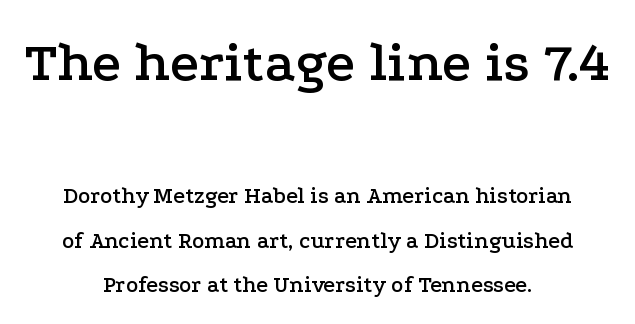
Nobody touched the tracking dial on this one. The earlier block is typeset at a bigger size than the later block. A student would call this center alignment; a typographer would say set centered. Regarding serifs, this sample has them. Think of a printed novel: that variable character pitch is what you see here.
